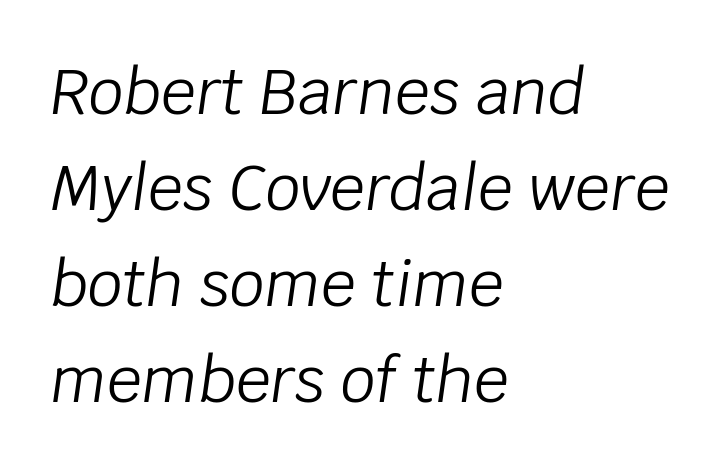
Q: Is the text bold? A: No.
Q: Is the text italic (slanted)? A: Yes, it leans right by about 8 degrees.
Q: Is the text underlined? A: No.
Q: How is the paragraph aligned? A: Left-aligned.
Q: Is the spacing between letters normal or unusually wide? A: Normal.
Q: Is the spacing between lines tight, normal or loose? A: Normal.
Q: Width (condensed, normal, or wide)? A: Normal.
Q: Stroke contrast? A: Low.
Q: x-height? A: Large.
Q: Monospaced? A: No.
